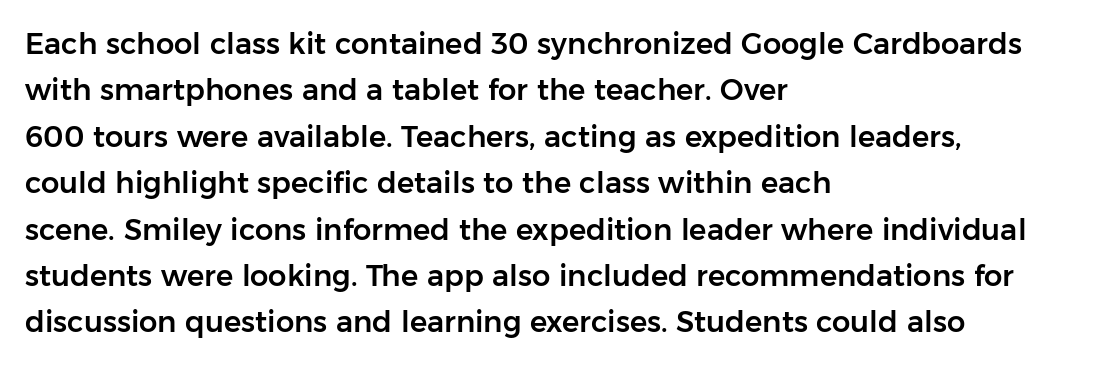
Q: Is the text italic (slanted)? A: No, it is upright.
Q: Is the typeface a serif or a sans-serif typeface? A: Sans-serif.
Q: Is the text underlined? A: No.
Q: How is the paragraph aligned? A: Left-aligned.
Q: Is the spacing between letters normal or unusually wide? A: Normal.
Q: Is the spacing between lines tight, normal or loose? A: Normal.
Q: Width (condensed, normal, or wide)? A: Normal.
Q: Stroke contrast? A: Low.
Q: x-height? A: Medium.
Q: Monospaced? A: No.
